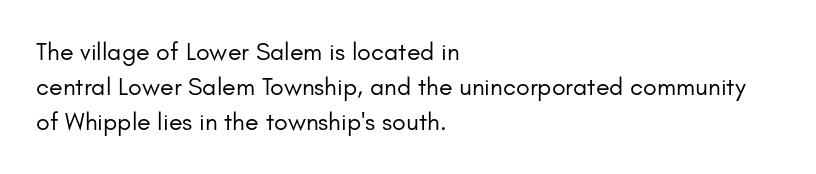
The image shows 25 px text type, upright; set left-aligned, normal line spacing (1.41x), normal letter spacing, not underlined.
